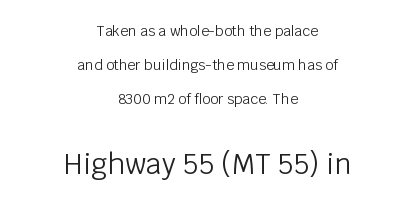
Q: Is the text bold? A: No.
Q: Is the text italic (slanted)? A: No, it is upright.
Q: Is the typeface a serif or a sans-serif typeface? A: Sans-serif.
Q: Is the text underlined? A: No.
Q: How is the paragraph aligned? A: Centered.
Q: Is the spacing between letters normal or unusually wide? A: Normal.
Q: Is the spacing between lines tight, normal or loose? A: Loose.
Q: Which block of text is set in a larger size, the first (top) or the second (bottom)? A: The second (bottom) one.
Q: Width (condensed, normal, or wide)? A: Normal.
Q: Stroke contrast? A: Low.
Q: x-height? A: Large.
Q: Monospaced? A: No.
